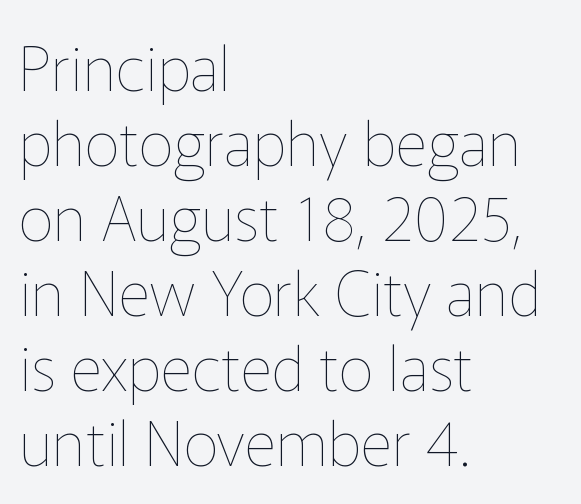
Q: Is the text bold? A: No.
Q: Is the text italic (slanted)? A: No, it is upright.
Q: Is the text underlined? A: No.
Q: How is the paragraph aligned? A: Left-aligned.
Q: Is the spacing between letters normal or unusually wide? A: Normal.
Q: Width (condensed, normal, or wide)? A: Normal.
Q: Stroke contrast? A: Low.
Q: x-height? A: Medium.
Q: Monospaced? A: No.
